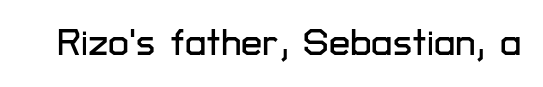
The string is rendered with underlining switched off. Is this a sans? Yes — the strokes have no serifs. Character widths vary here, with narrow letters taking less room than wide ones. Posture: vertical. These lines keep a tight, regular rhythm from letter to letter.
